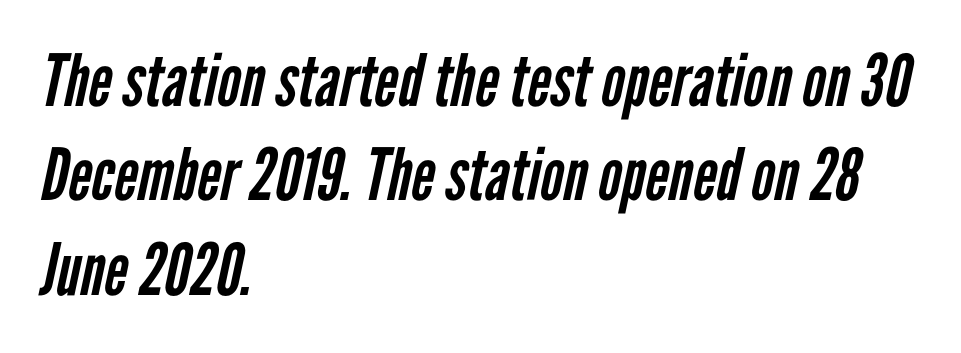
{"serif": "no", "bold": "no", "weight": "regular", "width": "condensed", "stroke_contrast": "low", "x_height": "medium", "monospaced": "no", "underline": "no", "align": "left", "line_spacing": "normal", "line_spacing_ratio": 1.31, "letter_spacing": "normal", "letter_spacing_em": 0.0, "glyph_px": 72}
